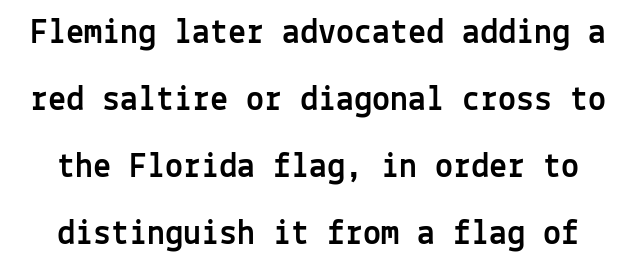
The font's upright variant was chosen for this text. A typesetter would call this monospace, since all characters share one set width. The letterforms sit shoulder to shoulder at normal distance. Honestly, there is no underline to notice here at all. The designer went with a sans here, leaving each stem footless.
